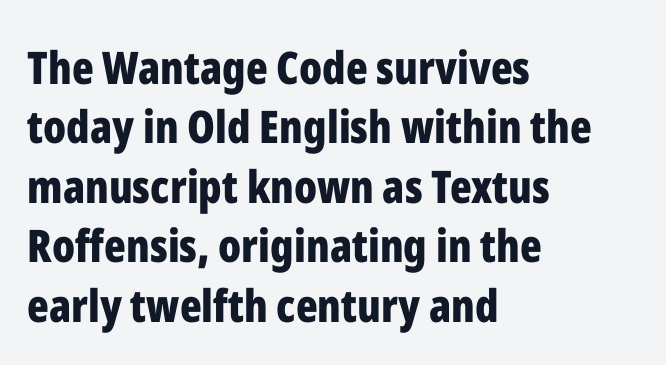
Beneath every word, the page is bare. Horizontal bands of white between lines are of average thickness. If you drew a line through each stem, it would be perfectly vertical. Nobody touched the tracking dial on this one. The ragged edge is on the right, which tells us the setting is flush left. The type family on display is of the sans-serif kind.
